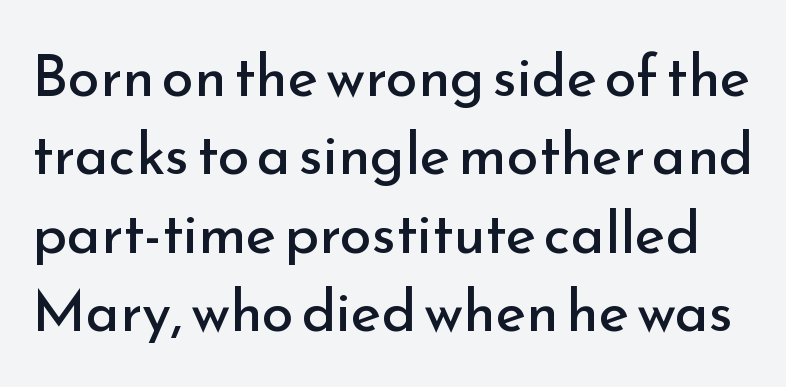
{"serif": "no", "italic": "no", "bold": "no", "weight": "regular", "width": "normal", "stroke_contrast": "low", "x_height": "small", "monospaced": "no", "underline": "no", "line_spacing": "normal", "line_spacing_ratio": 1.35, "letter_spacing": "normal", "letter_spacing_em": 0.0, "glyph_px": 58}
